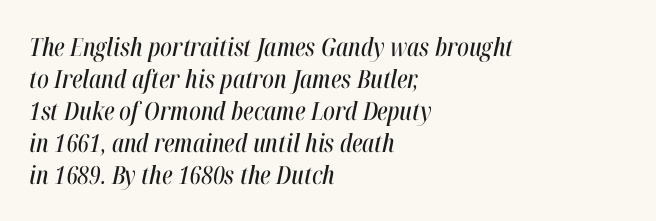
{"italic": "yes", "lean": "right", "slant_degrees": 12, "underline": "no", "align": "left", "line_spacing": "normal", "line_spacing_ratio": 1.28, "letter_spacing": "normal", "letter_spacing_em": 0.0, "glyph_px": 25}
